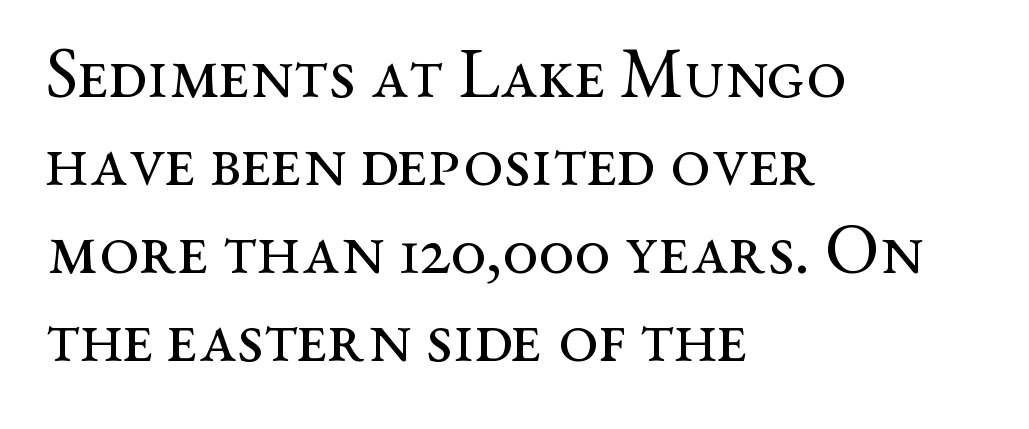
The image shows 71 px regular-weight, wide serif type, upright; set left-aligned, line spacing 1.24x, normal letter spacing, not underlined; medium stroke contrast and a medium x-height.
